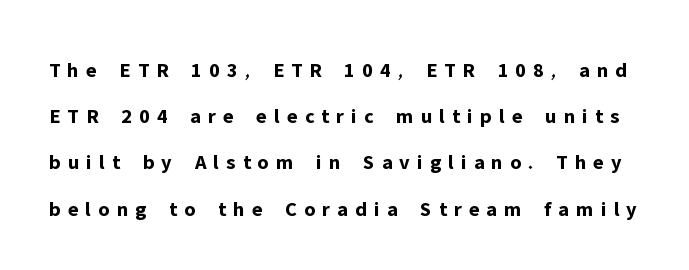
{"italic": "no", "bold": "yes", "underline": "no", "line_spacing": "loose", "line_spacing_ratio": 2.2, "letter_spacing": "wide", "letter_spacing_em": 0.34, "glyph_px": 21}
